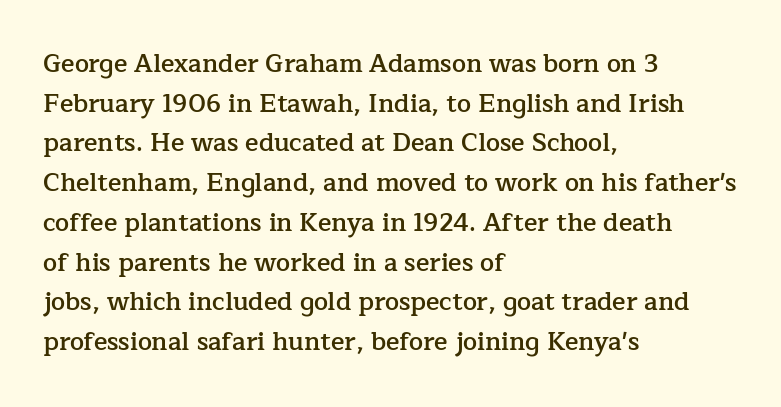
The image shows 25 px text type, upright; set left-aligned, normal line spacing (1.59x), normal letter spacing, not underlined.
